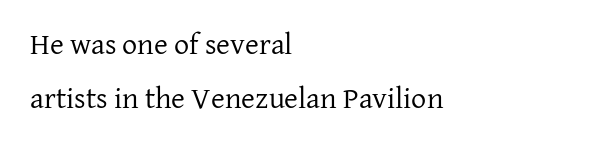
Q: Is the text bold? A: No.
Q: Is the text italic (slanted)? A: No, it is upright.
Q: Is the typeface a serif or a sans-serif typeface? A: Serif.
Q: Is the text underlined? A: No.
Q: How is the paragraph aligned? A: Left-aligned.
Q: Is the spacing between letters normal or unusually wide? A: Normal.
Q: Width (condensed, normal, or wide)? A: Normal.
Q: Stroke contrast? A: Low.
Q: x-height? A: Medium.
Q: Monospaced? A: No.
